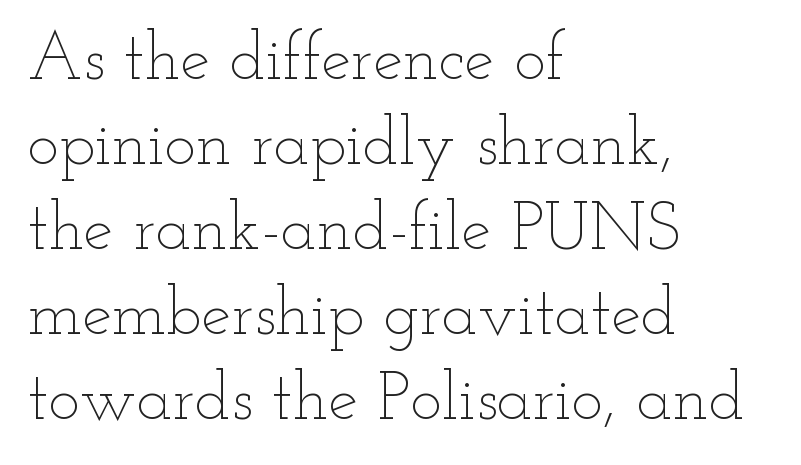
A typesetter would call this proportional, since set widths differ per character. Unmarked baselines from the first word to the last. Horizontally, the lines are justified to the leading edge only. The weight tops out at a normal text grade. Rows of type keep a routine distance in the vertical direction.
